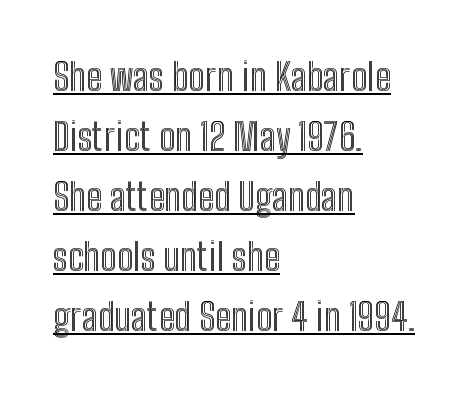
Q: Is the text italic (slanted)? A: No, it is upright.
Q: Is the text underlined? A: Yes.
Q: How is the paragraph aligned? A: Left-aligned.
Q: Is the spacing between letters normal or unusually wide? A: Normal.
Q: Is the spacing between lines tight, normal or loose? A: Normal.
Q: Width (condensed, normal, or wide)? A: Condensed.
Q: x-height? A: Medium.
Q: Monospaced? A: No.
